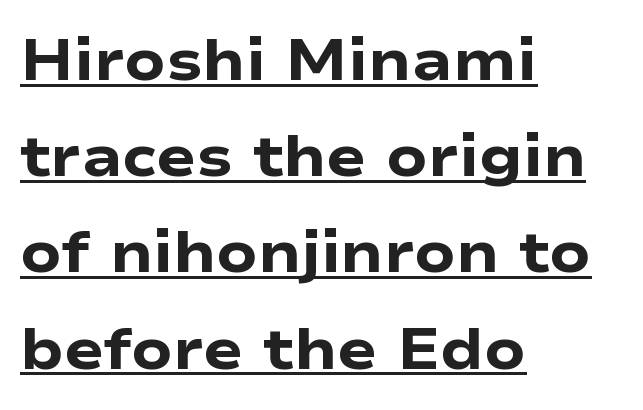
{"serif": "no", "italic": "no", "bold": "yes", "weight": "heavy", "width": "wide", "stroke_contrast": "low", "x_height": "medium", "monospaced": "no", "underline": "yes", "align": "left", "line_spacing": "normal", "line_spacing_ratio": 1.63, "letter_spacing": "normal", "letter_spacing_em": 0.0, "glyph_px": 59}
